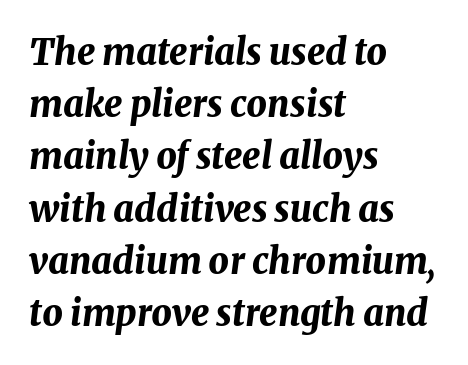
The image shows 36 px bold type, italic (leaning right); set left-aligned, normal line spacing (1.45x), normal letter spacing, not underlined; medium stroke contrast and a medium x-height.
